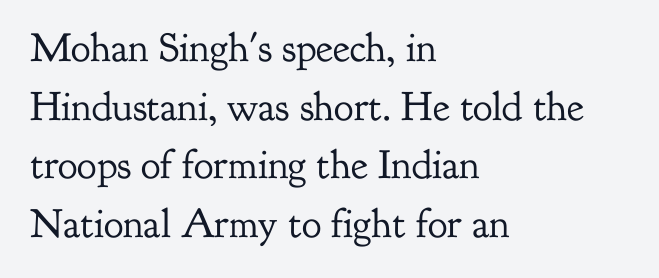
Caption: multi-line text, flush left, ragged right. The specimen omits any rule beneath the text block's lines. Counters stay open thanks to moderate or lighter strokes. Character widths vary here, with narrow letters taking less room than wide ones. A serif font was chosen for this passage. The designer left line spacing at the default.
